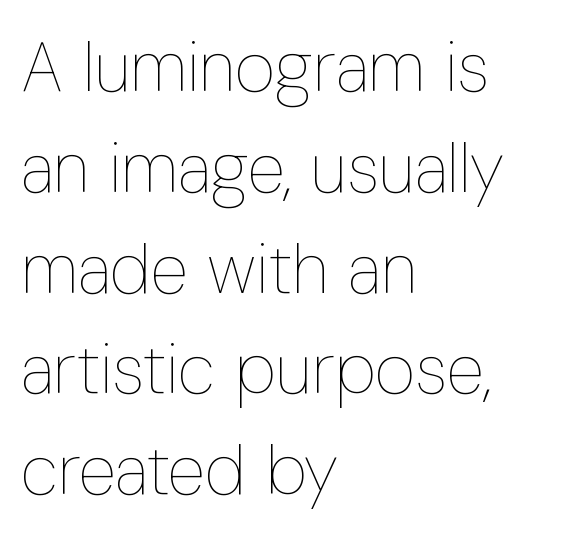
{"italic": "no", "bold": "no", "weight": "thin", "width": "condensed", "stroke_contrast": "low", "x_height": "medium", "monospaced": "no", "underline": "no", "align": "left", "line_spacing": "normal", "line_spacing_ratio": 1.44, "letter_spacing": "normal", "letter_spacing_em": 0.0, "glyph_px": 70}
